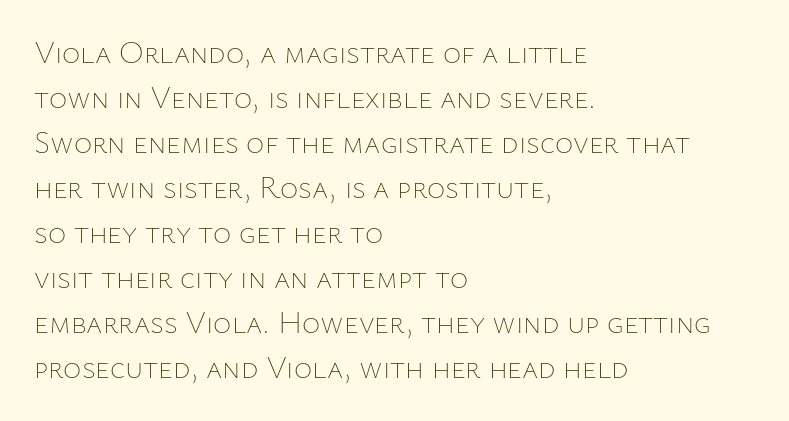
{"italic": "no", "bold": "no", "weight": "thin", "width": "normal", "stroke_contrast": "low", "x_height": "medium", "monospaced": "no", "underline": "no", "align": "left", "line_spacing": "normal", "line_spacing_ratio": 1.45, "letter_spacing": "normal", "letter_spacing_em": 0.0, "glyph_px": 31}
